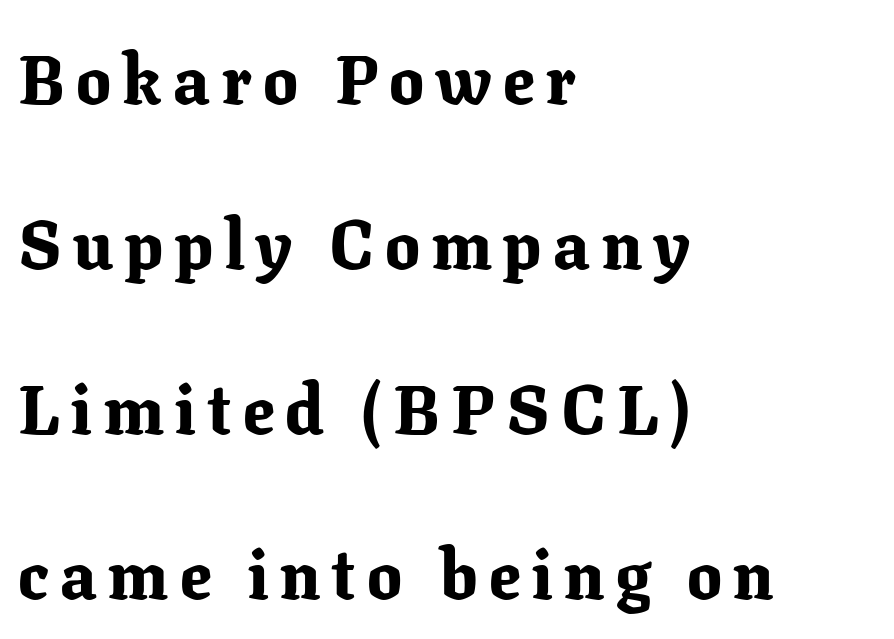
{"serif": "yes", "italic": "no", "bold": "yes", "weight": "bold", "width": "normal", "stroke_contrast": "low", "x_height": "medium", "monospaced": "no", "underline": "no", "align": "left", "line_spacing": "loose", "line_spacing_ratio": 2.39, "glyph_px": 69}
